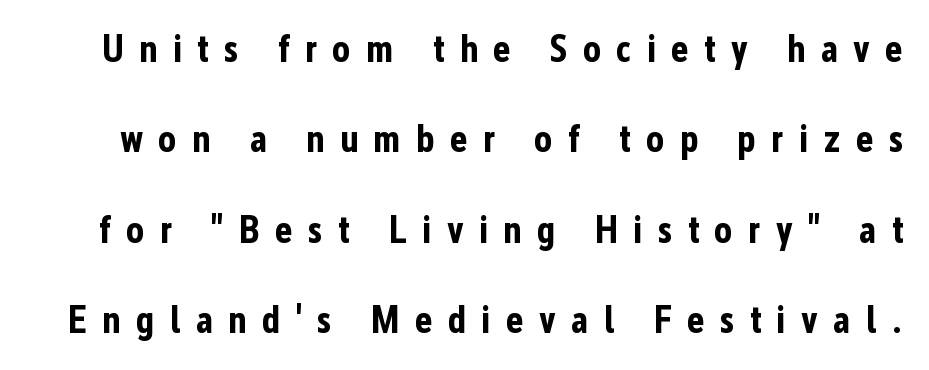
Is this a fixed-width face? No — the glyphs have proportional, varying widths. A typesetter would call this heavily tracked-out type. Style check: upright. This block would shrink considerably if given ordinary leading; it's expanded now. Decoration check: the copy has no underline.
